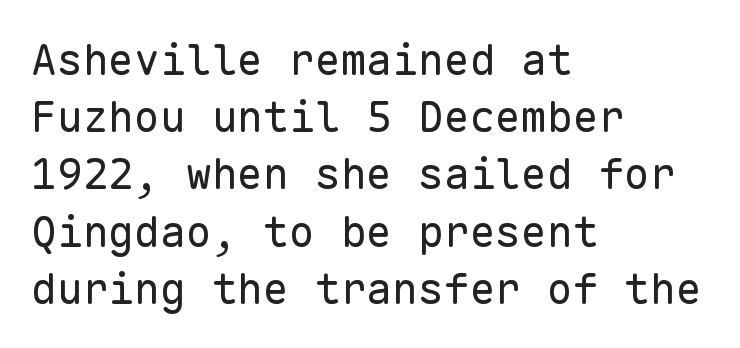
Every row of glyphs begins at an identical x-position on the left. Each letter, wide or thin by design, is forced into the same width here. Students, note that the glyphs here touch the page at normal intervals. Regarding serifs, this sample does without them. Words float on clear page, feet unadorned.
